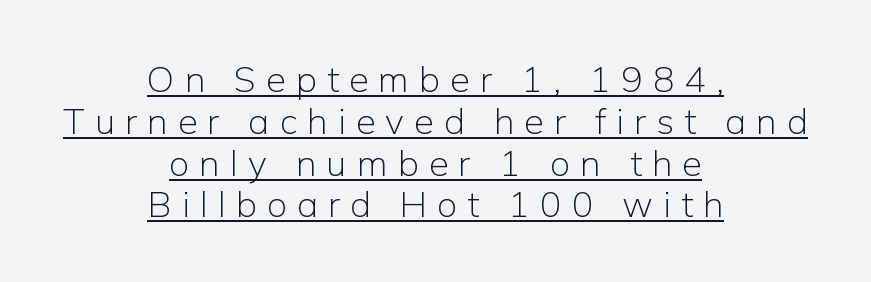
Q: Is the text bold? A: No.
Q: Is the text italic (slanted)? A: No, it is upright.
Q: Is the typeface a serif or a sans-serif typeface? A: Sans-serif.
Q: Is the text underlined? A: Yes.
Q: How is the paragraph aligned? A: Centered.
Q: Is the spacing between letters normal or unusually wide? A: Unusually wide.
Q: Width (condensed, normal, or wide)? A: Normal.
Q: Stroke contrast? A: Low.
Q: x-height? A: Medium.
Q: Monospaced? A: No.
